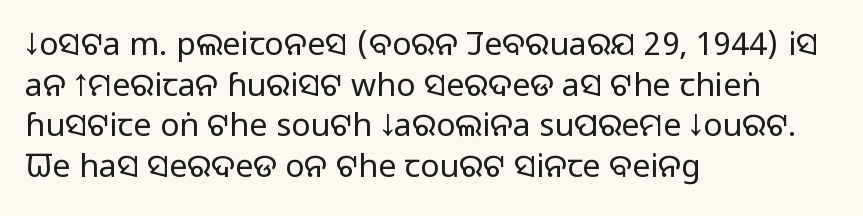
The image shows 32 px regular-weight sans-serif type, upright; set left-aligned, normal line spacing (1.27x), normal letter spacing, not underlined; low stroke contrast and a large x-height.
